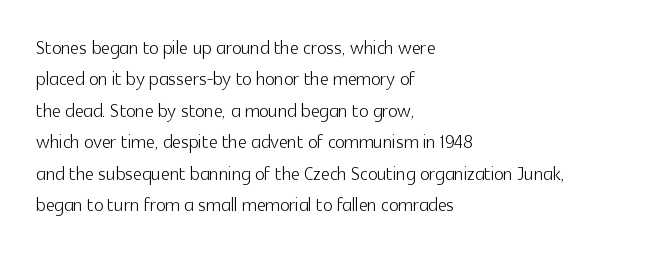
The image shows 25 px text type, upright; set left-aligned, normal line spacing (1.26x), normal letter spacing, not underlined.
